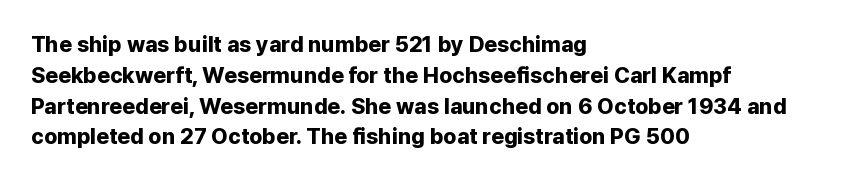
No italicization has been applied; the sample stays upright. The line-height multiplier appears to be the usual default. The face used here has the dense, thick strokes of a bold. Clear beneath every line of the passage. Each word holds together tightly as a unit, with standard inter-letter gaps. The typesetter chose a ragged-right arrangement here.
